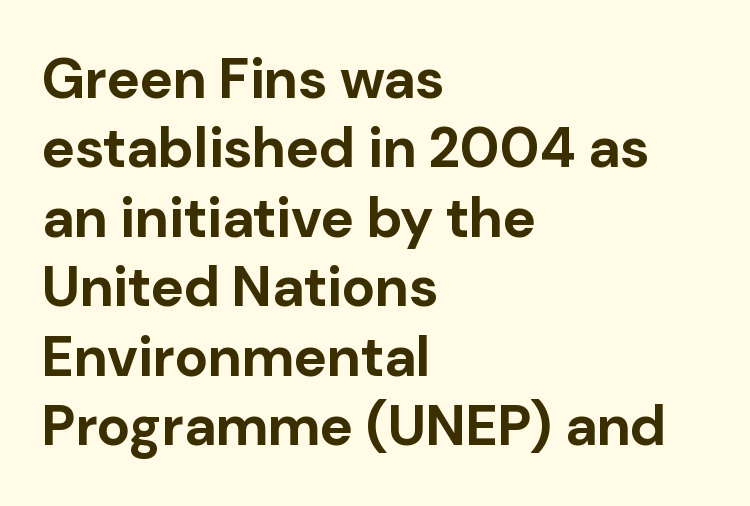
The image shows 56 px bold sans-serif type, upright; set left-aligned, line spacing 1.24x, normal letter spacing, not underlined; low stroke contrast and a medium x-height.
